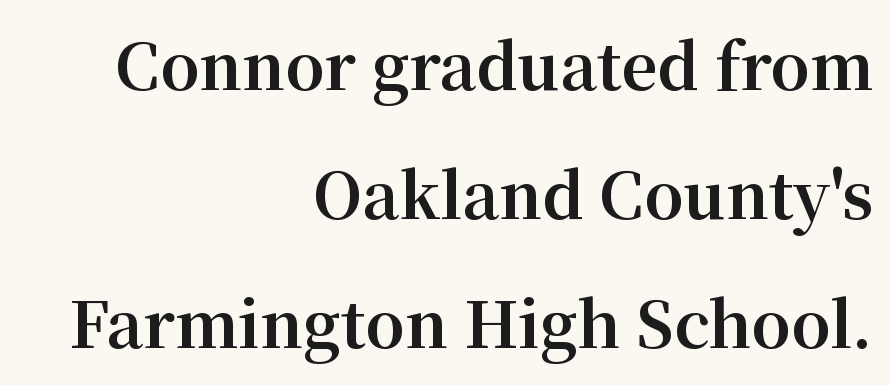
{"serif": "yes", "italic": "no", "bold": "yes", "weight": "bold", "width": "normal", "stroke_contrast": "medium", "x_height": "medium", "monospaced": "no", "underline": "no", "align": "right", "line_spacing": "loose", "line_spacing_ratio": 2.05, "letter_spacing": "normal", "letter_spacing_em": 0.0, "glyph_px": 63}
